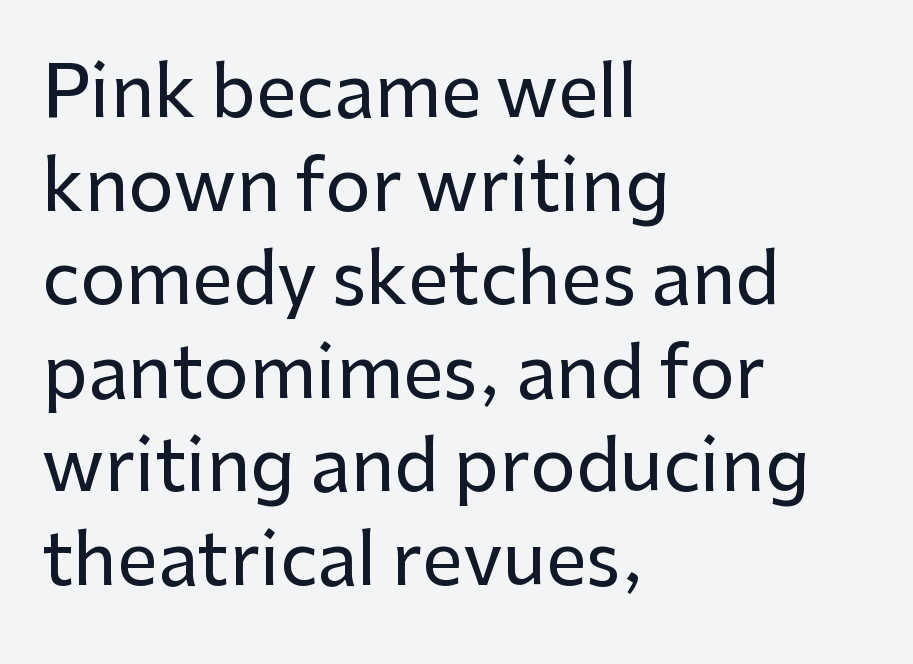
Reading down the column, the eye jumps a familiar distance to each next line. If you drew a ruler down the left edge, every line would touch it. Just letters on the line, the space beneath them empty. Is this a fixed-width face? No — the glyphs have proportional, varying widths.
